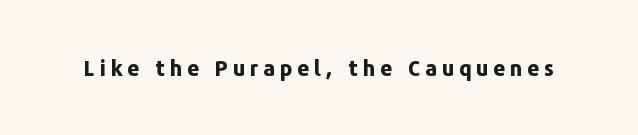
A roman cut, with each character standing at attention. Typesetter's note: full bold, strokes at maximum text heaviness. Underline: absent. Compared with typical body copy, the letter spacing here is much looser.
